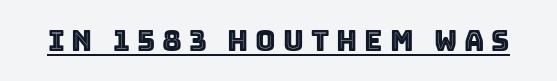
{"italic": "no", "width": "normal", "x_height": "large", "monospaced": "no", "underline": "yes", "letter_spacing": "wide", "letter_spacing_em": 0.25, "glyph_px": 28}
